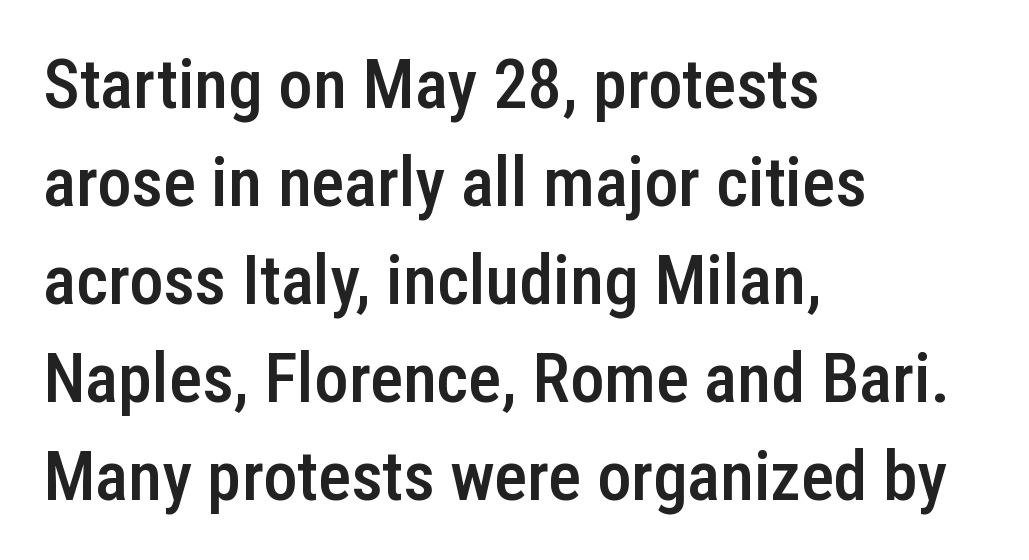
The image shows 69 px semibold, condensed sans-serif type, upright; set left-aligned, normal line spacing (1.42x), normal letter spacing, not underlined; low stroke contrast and a medium x-height.
